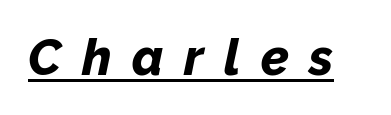
The face used here has the dense, thick strokes of a bold. There is plenty of visible air inserted between adjacent glyphs. Character widths vary here, with narrow letters taking less room than wide ones. Compared with undecorated copy, this sample adds a rule below the words.
